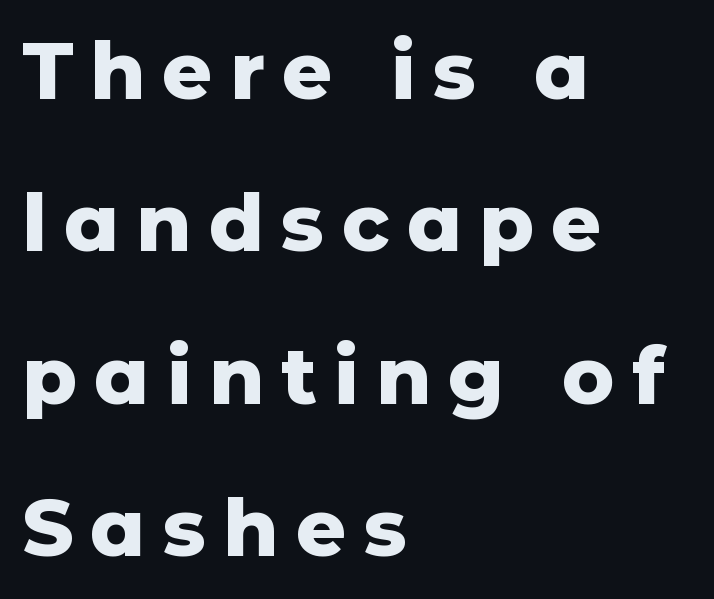
Q: Is the text bold? A: Yes.
Q: Is the text italic (slanted)? A: No, it is upright.
Q: Is the typeface a serif or a sans-serif typeface? A: Sans-serif.
Q: Is the text underlined? A: No.
Q: How is the paragraph aligned? A: Left-aligned.
Q: Is the spacing between letters normal or unusually wide? A: Unusually wide.
Q: Is the spacing between lines tight, normal or loose? A: Loose.
Q: Width (condensed, normal, or wide)? A: Normal.
Q: Stroke contrast? A: Low.
Q: x-height? A: Medium.
Q: Monospaced? A: No.
